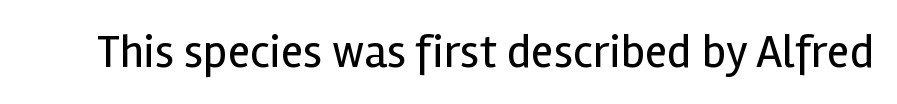
The image shows 47 px regular-weight sans-serif type, upright; set normal letter spacing, not underlined; a medium x-height.
